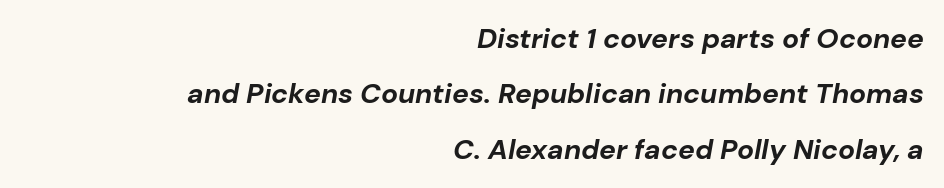
{"italic": "yes", "lean": "right", "slant_degrees": 10, "bold": "yes", "weight": "bold", "width": "normal", "stroke_contrast": "low", "x_height": "medium", "monospaced": "no", "underline": "no", "align": "right", "line_spacing": "loose", "line_spacing_ratio": 1.98, "letter_spacing": "normal", "letter_spacing_em": 0.0, "glyph_px": 28}
